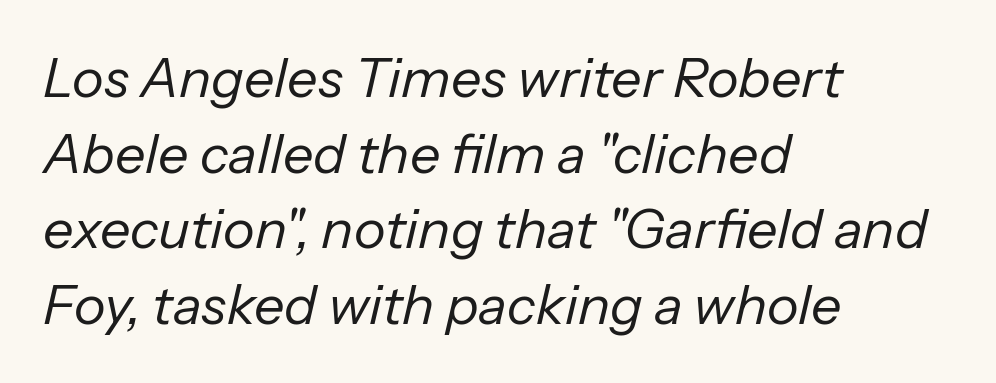
The image shows 54 px regular-weight type, italic (leaning right); set left-aligned, normal line spacing (1.4x), normal letter spacing, not underlined; low stroke contrast and a medium x-height.
